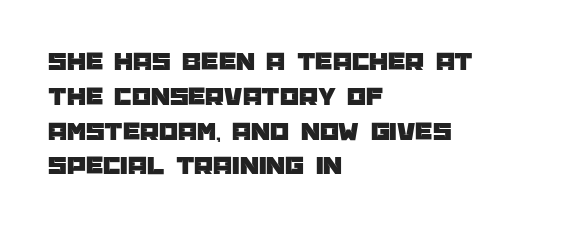
Q: Is the text italic (slanted)? A: No, it is upright.
Q: Is the text underlined? A: No.
Q: How is the paragraph aligned? A: Left-aligned.
Q: Is the spacing between letters normal or unusually wide? A: Normal.
Q: Is the spacing between lines tight, normal or loose? A: Normal.
